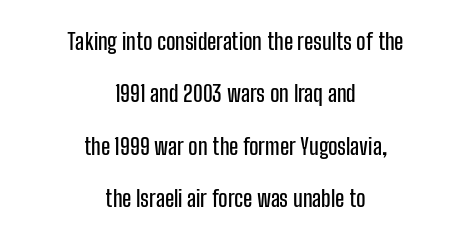
Q: Is the text italic (slanted)? A: No, it is upright.
Q: Is the text underlined? A: No.
Q: How is the paragraph aligned? A: Centered.
Q: Is the spacing between letters normal or unusually wide? A: Normal.
Q: Is the spacing between lines tight, normal or loose? A: Loose.
